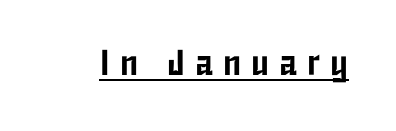
The image shows 36 px condensed sans-serif type, upright; set unusually wide letter spacing (+0.28 em), underlined; low stroke contrast and a medium x-height.
